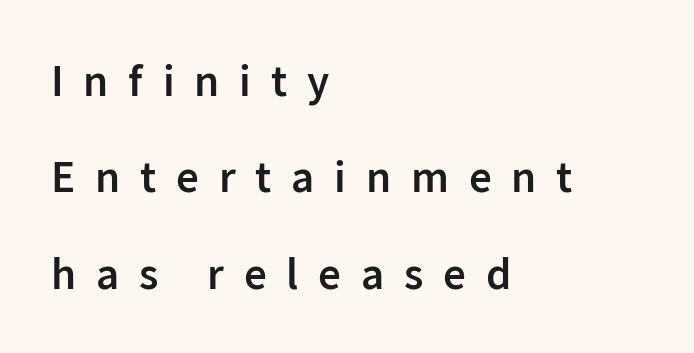
The image shows 45 px semibold sans-serif type, upright; set left-aligned, loose line spacing (2.14x), unusually wide letter spacing (+0.44 em), not underlined; low stroke contrast and a medium x-height.
